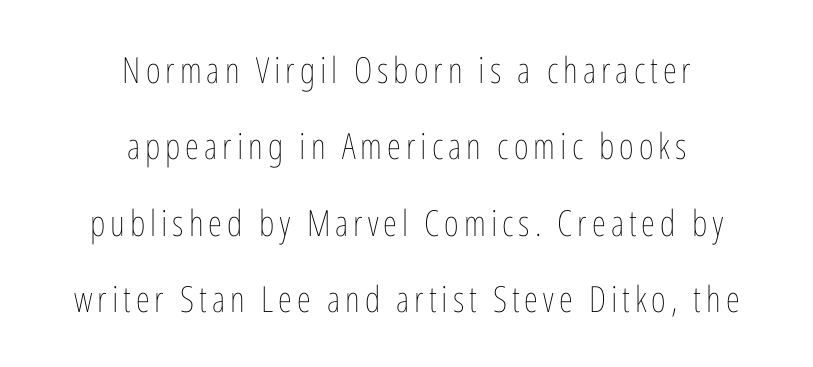
Q: Is the text bold? A: No.
Q: Is the text italic (slanted)? A: No, it is upright.
Q: Is the text underlined? A: No.
Q: How is the paragraph aligned? A: Centered.
Q: Is the spacing between lines tight, normal or loose? A: Loose.
Q: Width (condensed, normal, or wide)? A: Condensed.
Q: Stroke contrast? A: Low.
Q: x-height? A: Medium.
Q: Monospaced? A: No.
